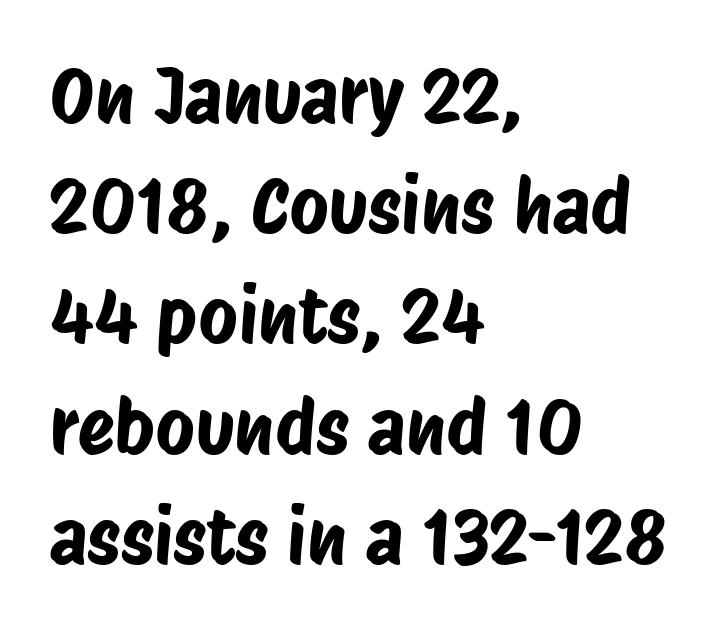
The image shows 76 px condensed sans-serif type; set left-aligned, normal line spacing (1.45x), normal letter spacing, not underlined; low stroke contrast and a large x-height.
